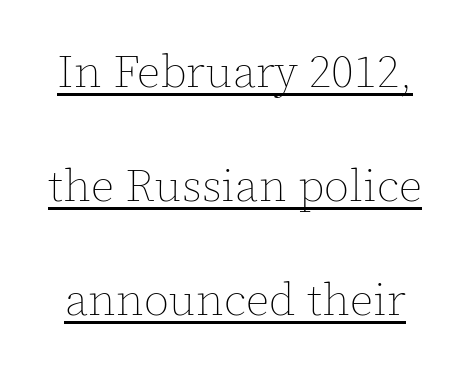
The image shows 46 px thin type, upright; set loose line spacing (2.48x), normal letter spacing, underlined; a medium x-height.
